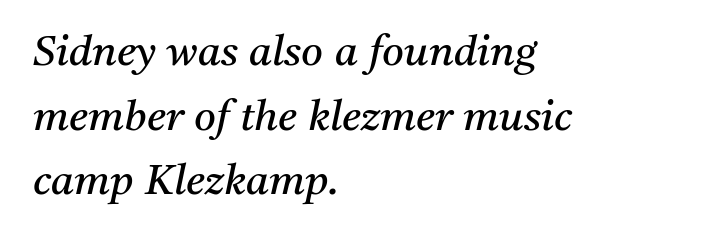
{"serif": "yes", "italic": "yes", "lean": "right", "slant_degrees": 11, "bold": "no", "weight": "regular", "width": "normal", "stroke_contrast": "medium", "x_height": "medium", "monospaced": "no", "underline": "no", "align": "left", "line_spacing": "normal", "line_spacing_ratio": 1.54, "letter_spacing": "normal", "letter_spacing_em": 0.0, "glyph_px": 42}
